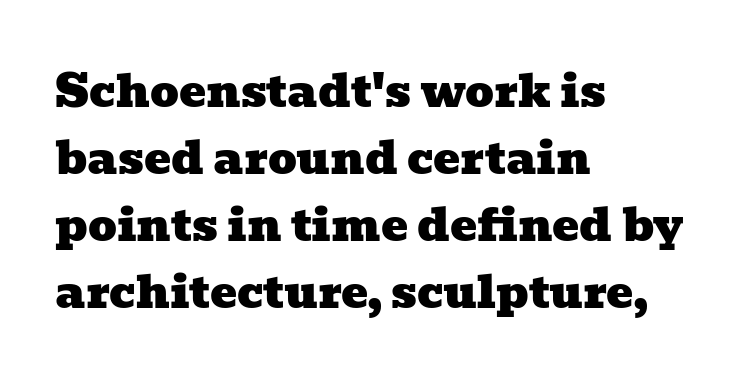
Q: Is the typeface a serif or a sans-serif typeface? A: Serif.
Q: Is the text underlined? A: No.
Q: How is the paragraph aligned? A: Left-aligned.
Q: Is the spacing between letters normal or unusually wide? A: Normal.
Q: Is the spacing between lines tight, normal or loose? A: Normal.
Q: Width (condensed, normal, or wide)? A: Wide.
Q: Stroke contrast? A: Low.
Q: x-height? A: Medium.
Q: Monospaced? A: No.
